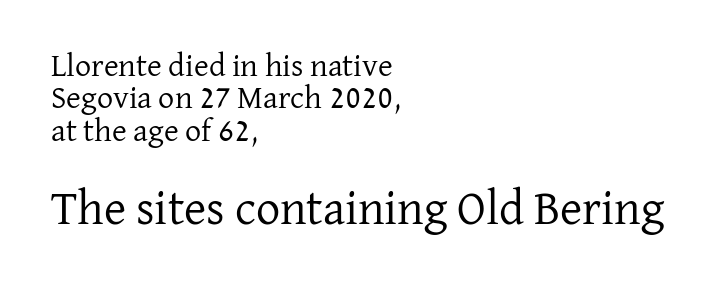
{"serif": "yes", "italic": "no", "bold": "no", "weight": "regular", "width": "normal", "stroke_contrast": "low", "x_height": "medium", "monospaced": "no", "underline": "no", "align": "left", "line_spacing": "tight", "line_spacing_ratio": 1.01, "letter_spacing": "normal", "letter_spacing_em": 0.0, "larger_block": "second", "size_ratio": 1.5, "glyph_px": 48}
